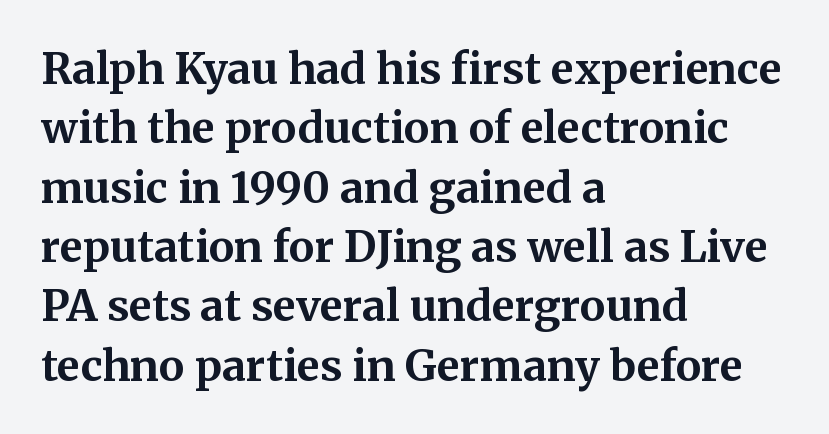
Q: Is the text bold? A: Yes.
Q: Is the text italic (slanted)? A: No, it is upright.
Q: Is the typeface a serif or a sans-serif typeface? A: Serif.
Q: Is the text underlined? A: No.
Q: How is the paragraph aligned? A: Left-aligned.
Q: Is the spacing between letters normal or unusually wide? A: Normal.
Q: Is the spacing between lines tight, normal or loose? A: Normal.
Q: Width (condensed, normal, or wide)? A: Normal.
Q: Stroke contrast? A: Medium.
Q: x-height? A: Medium.
Q: Monospaced? A: No.
